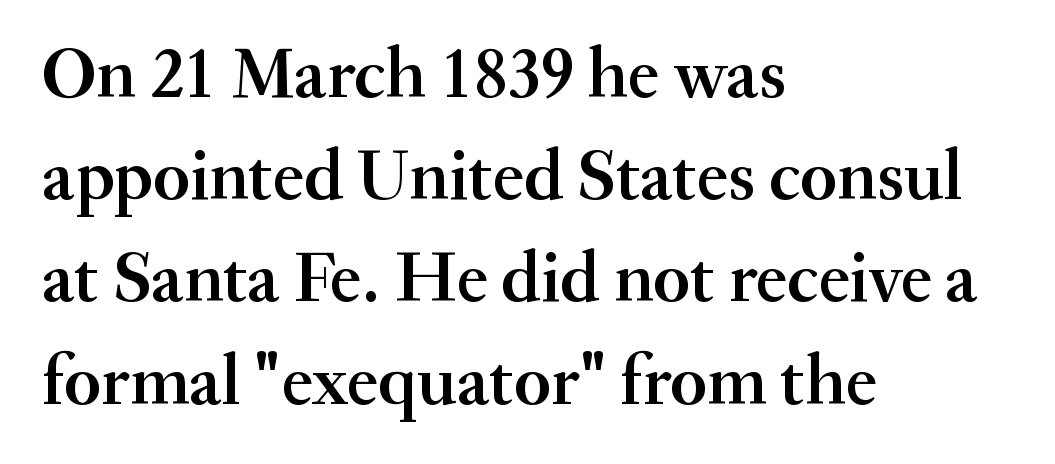
{"serif": "yes", "italic": "no", "bold": "semi", "weight": "semibold", "width": "normal", "stroke_contrast": "medium", "x_height": "small", "monospaced": "no", "underline": "no", "align": "left", "line_spacing": "normal", "line_spacing_ratio": 1.42, "letter_spacing": "normal", "letter_spacing_em": 0.0, "glyph_px": 72}
